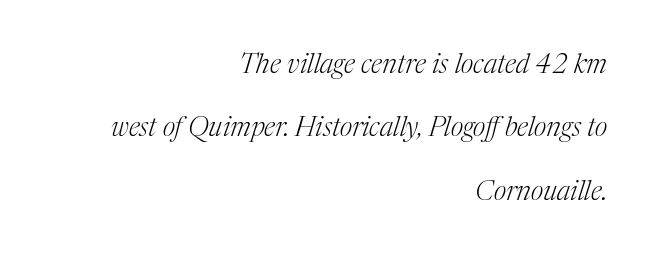
The image shows 27 px text type, italic (leaning right); set right-aligned, loose line spacing (2.35x), normal letter spacing, not underlined.
